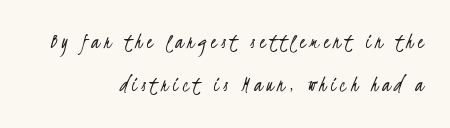
The image shows 23 px text type; set right-aligned, line spacing 1.87x, not underlined.
